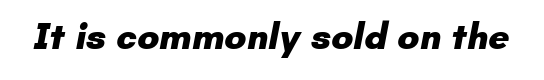
The image shows 37 px heavy sans-serif type; set normal letter spacing, not underlined; low stroke contrast and a small x-height.
